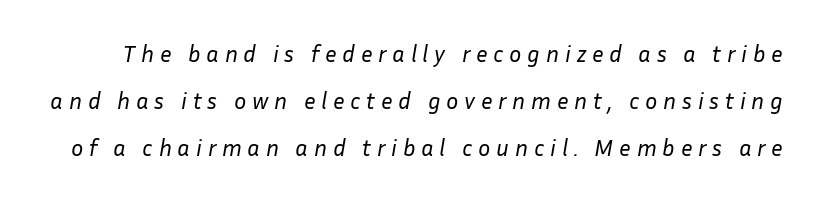
{"italic": "yes", "lean": "right", "slant_degrees": 10, "bold": "no", "underline": "no", "line_spacing": "loose", "line_spacing_ratio": 2.05, "letter_spacing": "wide", "letter_spacing_em": 0.25, "glyph_px": 23}
